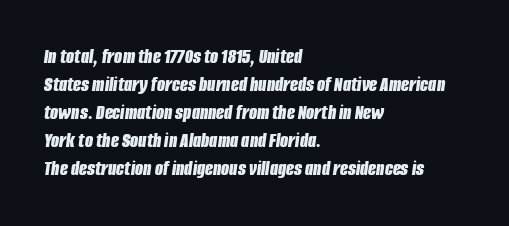
Notice how thick the strokes are: this is what a full bold looks like. This sample keeps an unexceptional amount of space between lines. Underlining? Definitely not there. Characters follow at the spacing the type designer built in. If you drew a ruler down the left edge, every line would touch it.
